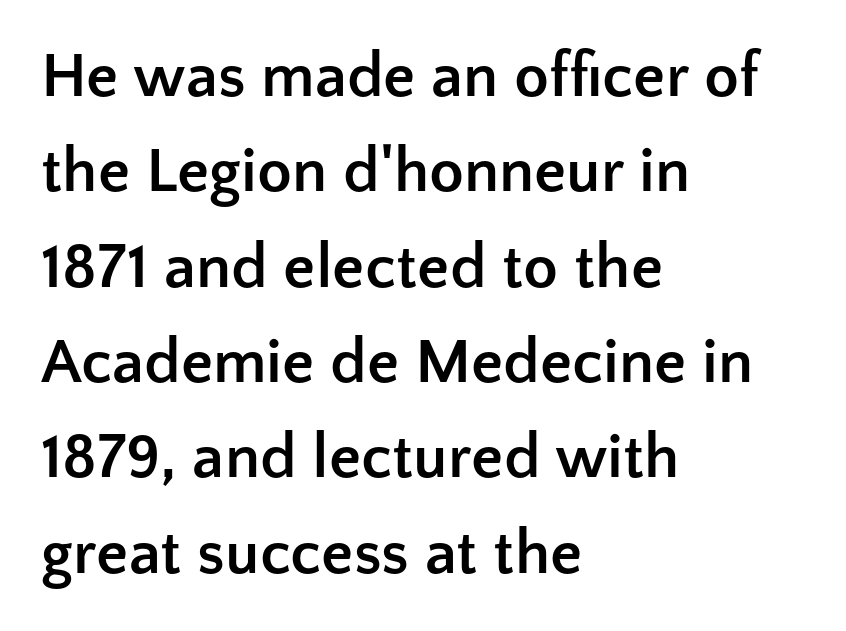
{"serif": "no", "italic": "no", "bold": "yes", "weight": "semibold", "width": "normal", "stroke_contrast": "low", "x_height": "medium", "monospaced": "no", "underline": "no", "align": "left", "line_spacing": "normal", "line_spacing_ratio": 1.49, "letter_spacing": "normal", "letter_spacing_em": 0.0, "glyph_px": 64}
